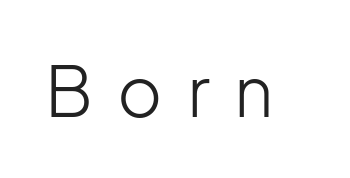
The image shows 69 px light sans-serif type, upright; set unusually wide letter spacing (+0.35 em), not underlined; low stroke contrast and a medium x-height.
